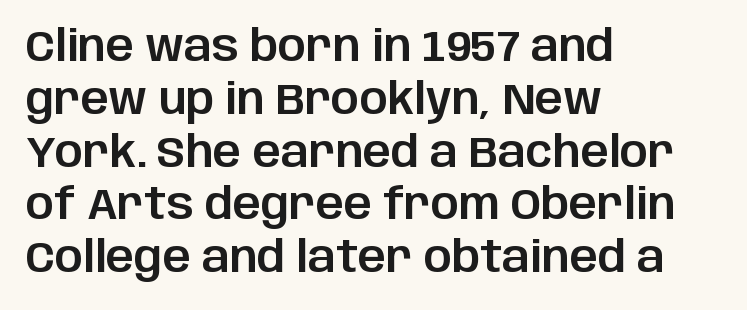
{"serif": "no", "italic": "no", "width": "normal", "stroke_contrast": "low", "x_height": "large", "monospaced": "no", "underline": "no", "align": "left", "line_spacing_ratio": 1.2, "letter_spacing": "normal", "letter_spacing_em": 0.0, "glyph_px": 44}
